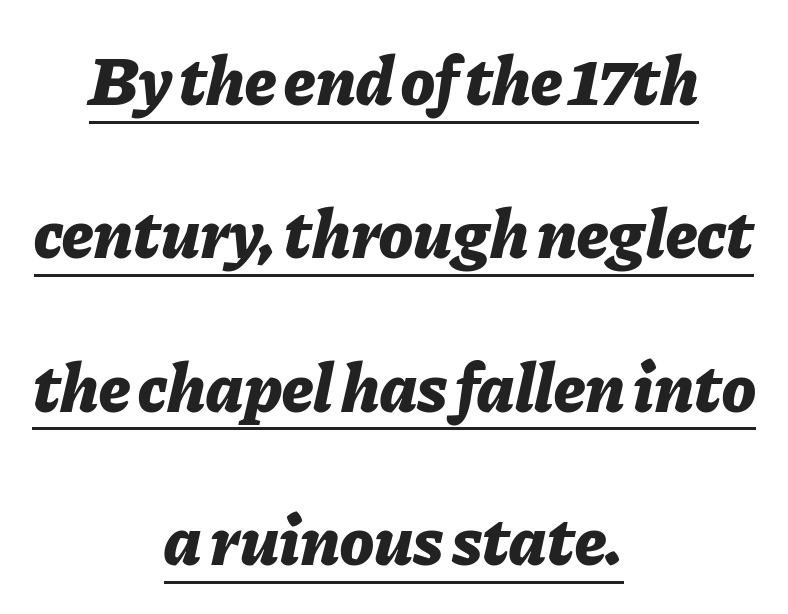
Q: Is the text bold? A: Yes.
Q: Is the text italic (slanted)? A: Yes, it leans right by about 11 degrees.
Q: Is the text underlined? A: Yes.
Q: How is the paragraph aligned? A: Centered.
Q: Is the spacing between letters normal or unusually wide? A: Normal.
Q: Is the spacing between lines tight, normal or loose? A: Loose.
Q: Width (condensed, normal, or wide)? A: Normal.
Q: Stroke contrast? A: Low.
Q: x-height? A: Medium.
Q: Monospaced? A: No.
